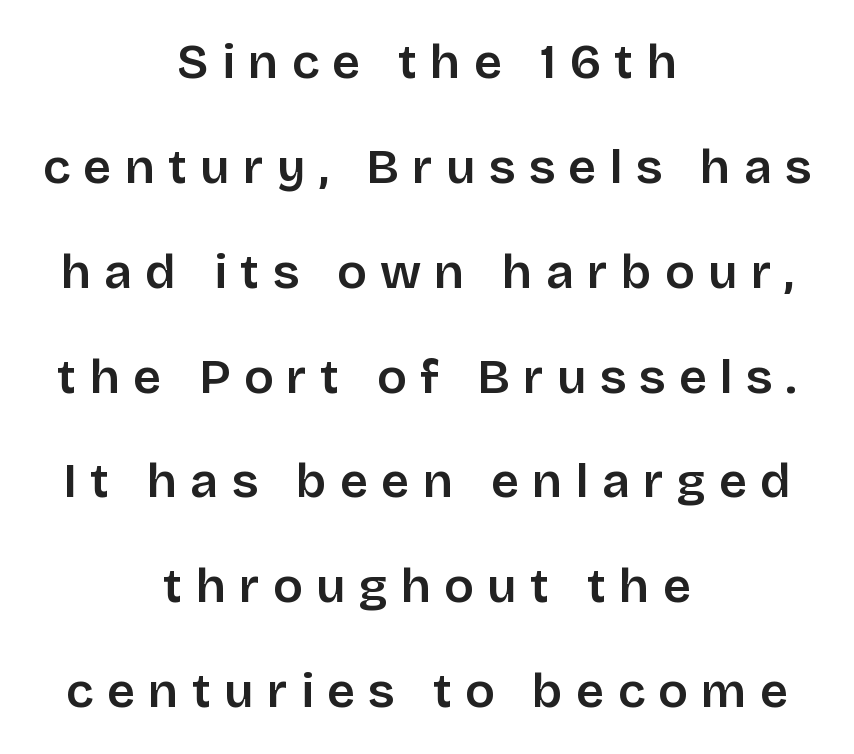
The font family rendered here belongs to the sans-serif group. Note the varied advance widths — an 'i' is clearly narrower than an 'm'. The letters stand straight up with perfectly vertical stems. The specimen omits any rule beneath the text block's lines. Words appear elongated and porous because spacing is wide.
